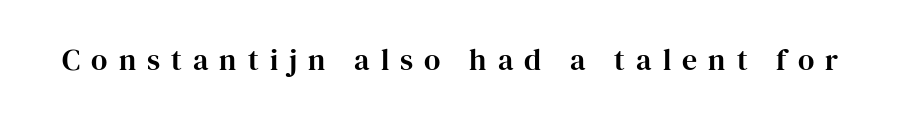
Q: Is the text italic (slanted)? A: No, it is upright.
Q: Is the typeface a serif or a sans-serif typeface? A: Serif.
Q: Is the text underlined? A: No.
Q: Is the spacing between letters normal or unusually wide? A: Unusually wide.
Q: Width (condensed, normal, or wide)? A: Normal.
Q: Stroke contrast? A: High.
Q: x-height? A: Medium.
Q: Monospaced? A: No.
